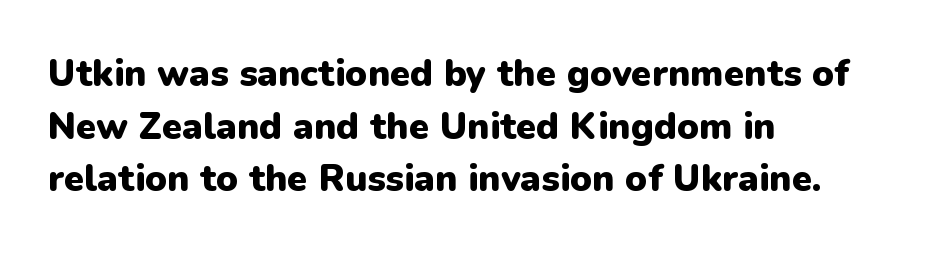
Q: Is the text bold? A: Yes.
Q: Is the text italic (slanted)? A: No, it is upright.
Q: Is the typeface a serif or a sans-serif typeface? A: Sans-serif.
Q: Is the text underlined? A: No.
Q: How is the paragraph aligned? A: Left-aligned.
Q: Is the spacing between letters normal or unusually wide? A: Normal.
Q: Is the spacing between lines tight, normal or loose? A: Normal.
Q: Width (condensed, normal, or wide)? A: Normal.
Q: Stroke contrast? A: Low.
Q: x-height? A: Medium.
Q: Monospaced? A: No.
